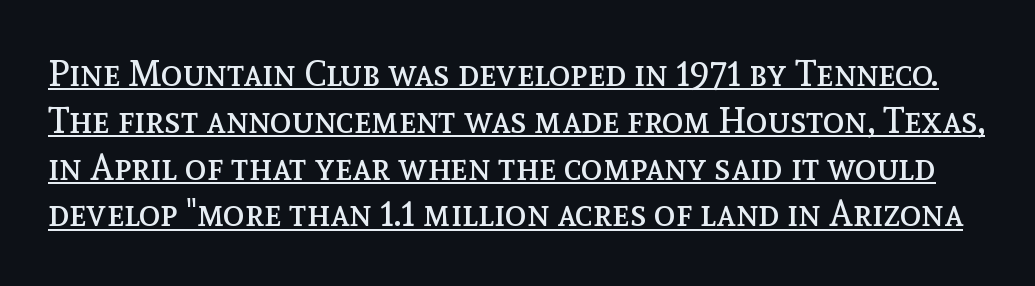
Is the letter spacing exaggerated? No — it looks like the ordinary default. A quiet, ordinary-to-light weight characterises the typeface. The rendered words wear a rule along their underside. Here the designer chose a conventional face with non-uniform glyph widths.
